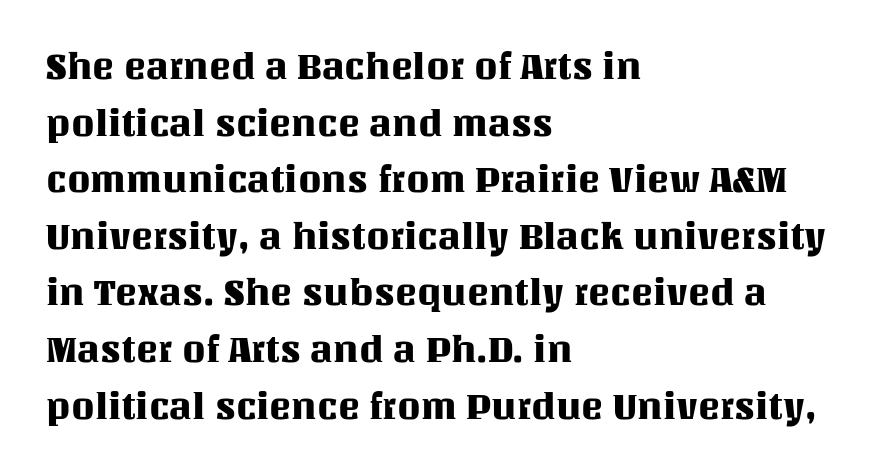
The image shows 37 px text type, upright; set left-aligned, normal line spacing (1.53x), normal letter spacing, not underlined; medium stroke contrast and a large x-height.
